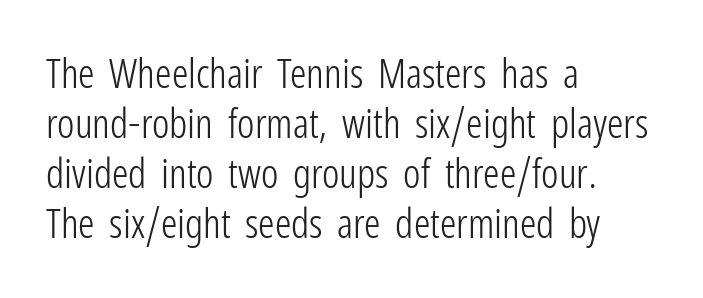
{"serif": "no", "italic": "no", "bold": "no", "weight": "light", "width": "condensed", "stroke_contrast": "low", "x_height": "medium", "monospaced": "no", "underline": "no", "align": "left", "line_spacing_ratio": 1.22, "letter_spacing": "normal", "letter_spacing_em": 0.0, "glyph_px": 41}
